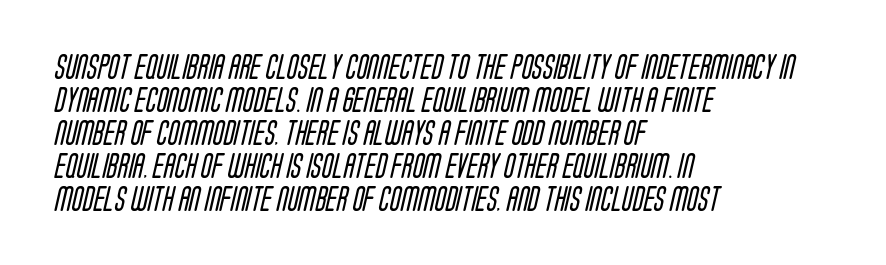
The image shows 25 px text type; set left-aligned, normal line spacing (1.32x), normal letter spacing, not underlined.
